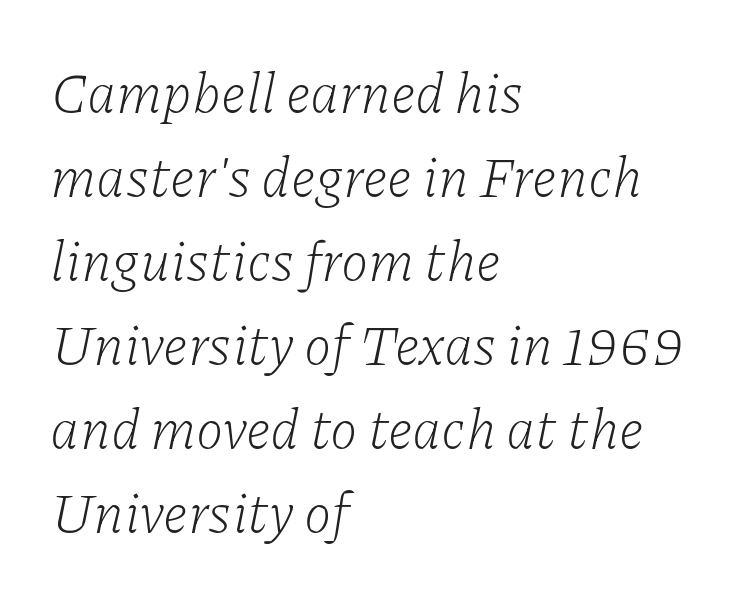
The image shows 56 px light serif type, italic (leaning right); set left-aligned, normal line spacing (1.5x), normal letter spacing, not underlined; low stroke contrast and a medium x-height.
